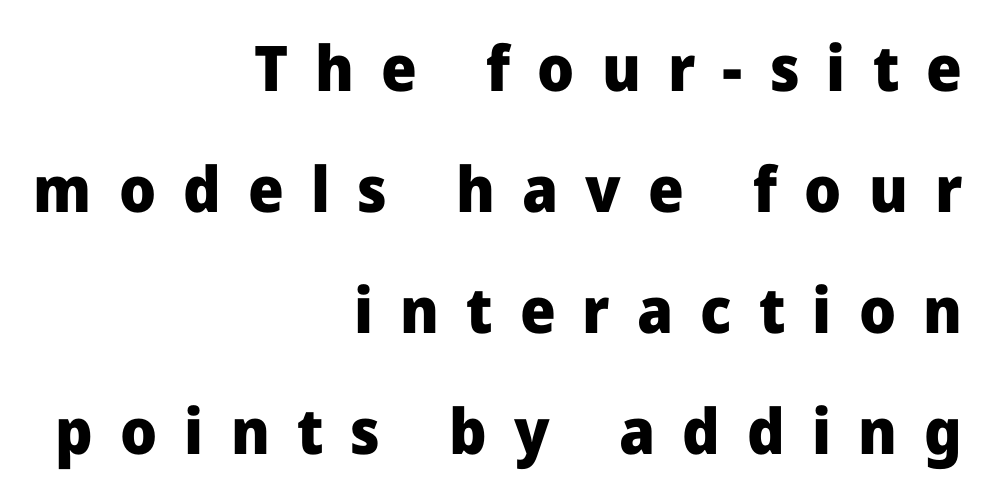
{"serif": "no", "italic": "no", "bold": "yes", "weight": "heavy", "width": "normal", "stroke_contrast": "low", "x_height": "medium", "monospaced": "no", "underline": "no", "align": "right", "line_spacing": "loose", "line_spacing_ratio": 1.92, "letter_spacing": "wide", "letter_spacing_em": 0.43, "glyph_px": 63}
